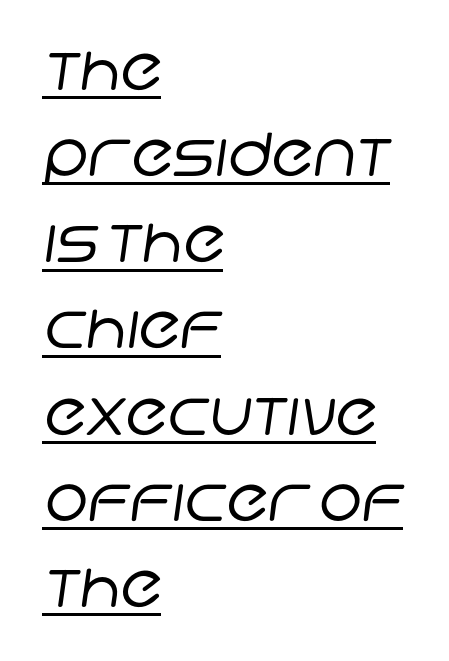
{"serif": "no", "bold": "no", "weight": "regular", "width": "normal", "stroke_contrast": "low", "x_height": "large", "monospaced": "no", "underline": "yes", "align": "left", "line_spacing": "normal", "line_spacing_ratio": 1.46, "letter_spacing": "normal", "letter_spacing_em": 0.0, "glyph_px": 59}
